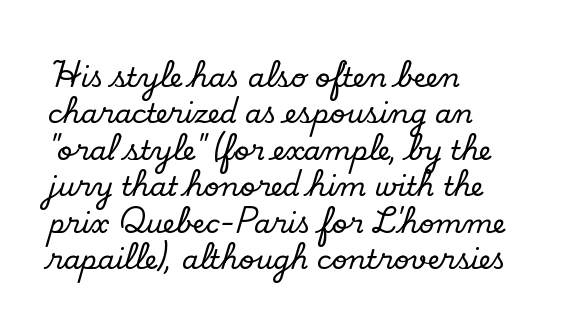
Q: Is the text italic (slanted)? A: Yes.
Q: Is the text underlined? A: No.
Q: How is the paragraph aligned? A: Left-aligned.
Q: Is the spacing between letters normal or unusually wide? A: Normal.
Q: Is the spacing between lines tight, normal or loose? A: Normal.
